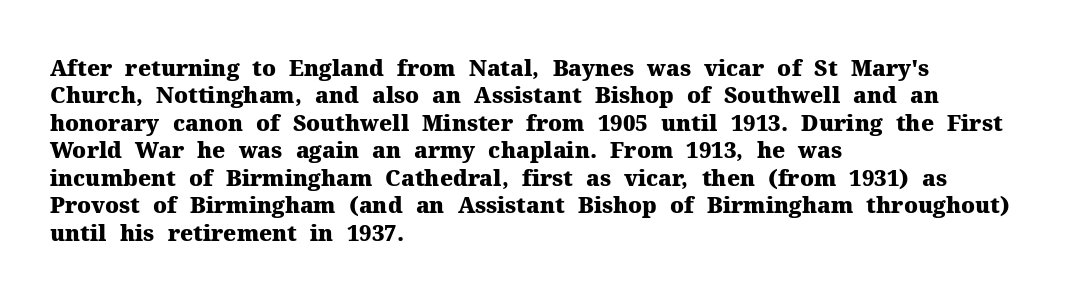
Only glyphs here, with clear space below each row. The type sits square on the baseline with zero lean. Short note: letters normally spaced. Summary of vertical rhythm: regular, with standard interline spacing. Thick stems and heavy bowls — unmistakably bold. Short and long lines alike share a common starting point at left.
